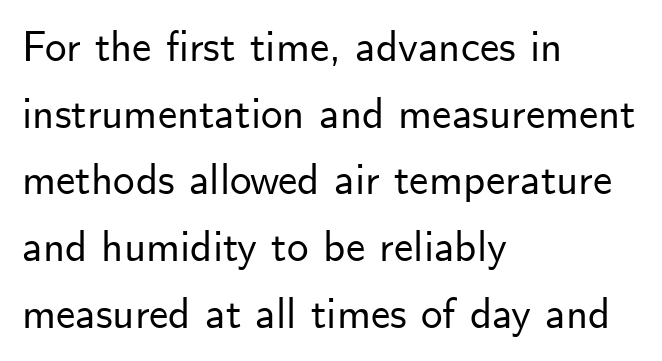
The area under the type is left untouched. Layout note: lines flush left. Is this a fixed-width face? No — the glyphs have proportional, varying widths. Words appear dense and cohesive because spacing is normal. The designer left line spacing at the default. A sans-serif font was chosen for this passage.
